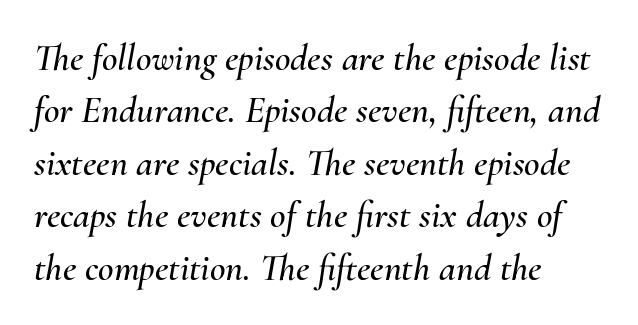
Q: Is the text italic (slanted)? A: Yes, it leans right by about 10 degrees.
Q: Is the text underlined? A: No.
Q: How is the paragraph aligned? A: Left-aligned.
Q: Is the spacing between letters normal or unusually wide? A: Normal.
Q: Is the spacing between lines tight, normal or loose? A: Normal.
Q: Width (condensed, normal, or wide)? A: Normal.
Q: Stroke contrast? A: Medium.
Q: x-height? A: Small.
Q: Monospaced? A: No.
